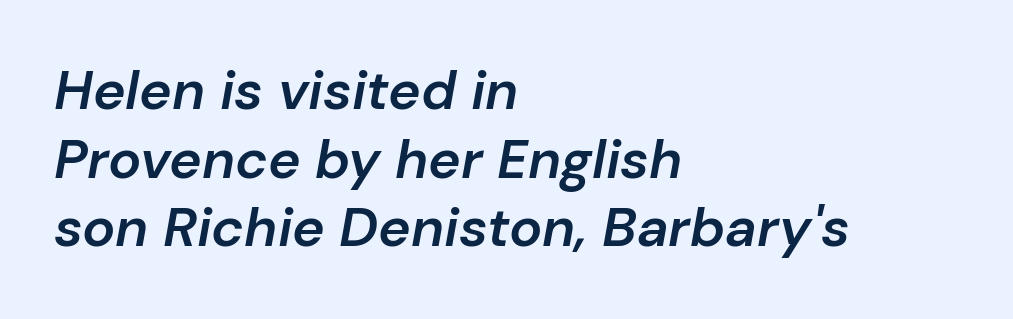
Students, this is semibold: more ink than regular, less than bold. The axis of the letterforms is tilted away from vertical. Honestly, there is no underline to notice here at all. The rag falls on the right side of this text block. This rendering leaves character spacing at its baseline value. Vertically, the passage feels balanced, rows spaced as you'd expect.
